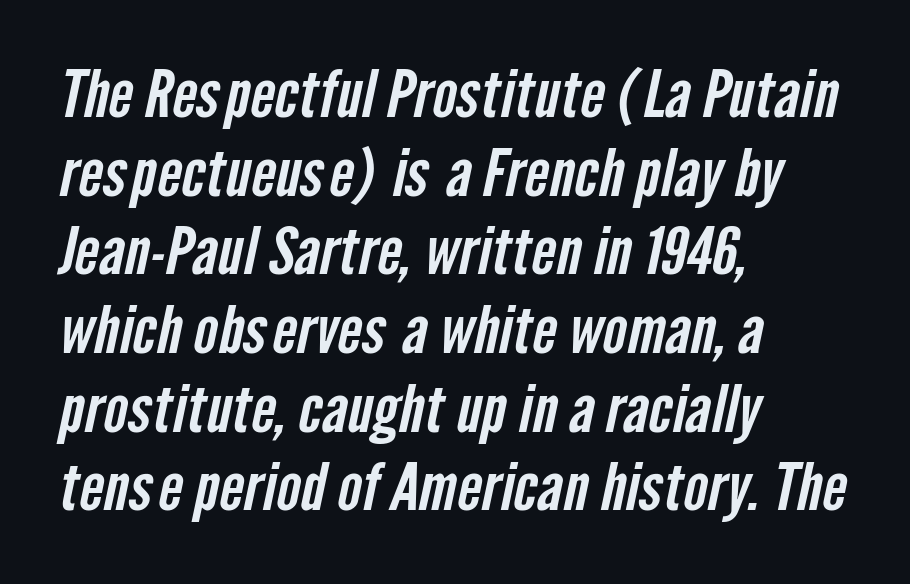
Q: Is the typeface a serif or a sans-serif typeface? A: Sans-serif.
Q: Is the text underlined? A: No.
Q: How is the paragraph aligned? A: Left-aligned.
Q: Is the spacing between letters normal or unusually wide? A: Normal.
Q: Width (condensed, normal, or wide)? A: Condensed.
Q: Stroke contrast? A: Low.
Q: x-height? A: Medium.
Q: Monospaced? A: No.
